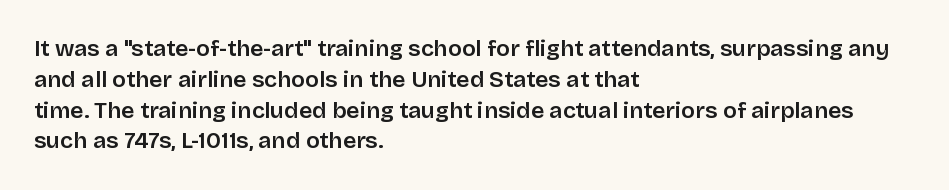
Whoever set this chose a conventional vertical rhythm. There is no visible air inserted between adjacent glyphs. Where is the straight margin? On the left. Type without underlining. The specimen reads as upright at a glance. The typesetting leans somewhat heavy: a semibold.
